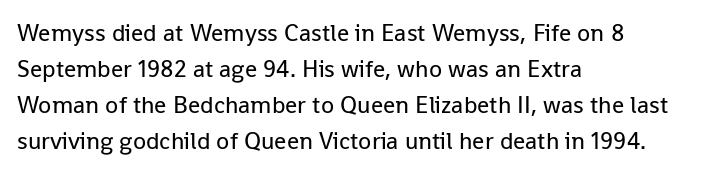
There is no visible air inserted between adjacent glyphs. The rendering anchors every line to the left-hand side. Counters stay open thanks to moderate or lighter strokes. Is there much room between lines? A standard amount, neither cramped nor airy. Type without underlining.
